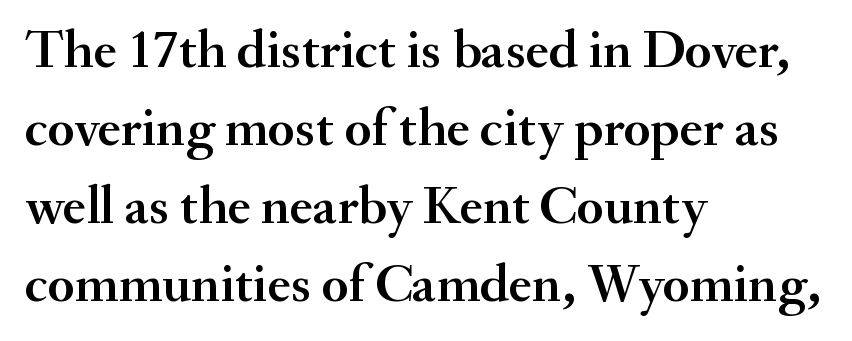
Q: Is the text italic (slanted)? A: No, it is upright.
Q: Is the typeface a serif or a sans-serif typeface? A: Serif.
Q: Is the text underlined? A: No.
Q: How is the paragraph aligned? A: Left-aligned.
Q: Is the spacing between letters normal or unusually wide? A: Normal.
Q: Is the spacing between lines tight, normal or loose? A: Normal.
Q: Width (condensed, normal, or wide)? A: Normal.
Q: Stroke contrast? A: Medium.
Q: x-height? A: Small.
Q: Monospaced? A: No.
